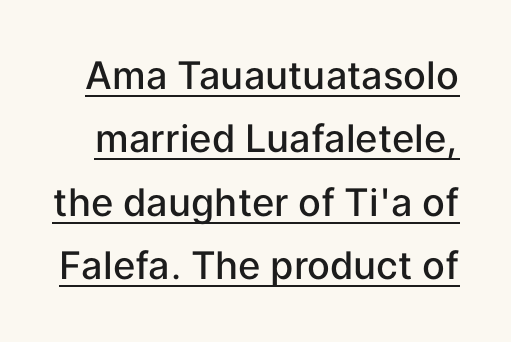
Q: Is the text bold? A: Semi-bold.
Q: Is the text italic (slanted)? A: No, it is upright.
Q: Is the typeface a serif or a sans-serif typeface? A: Sans-serif.
Q: Is the text underlined? A: Yes.
Q: Is the spacing between letters normal or unusually wide? A: Normal.
Q: Is the spacing between lines tight, normal or loose? A: Normal.
Q: Width (condensed, normal, or wide)? A: Normal.
Q: Stroke contrast? A: Low.
Q: x-height? A: Medium.
Q: Monospaced? A: No.
